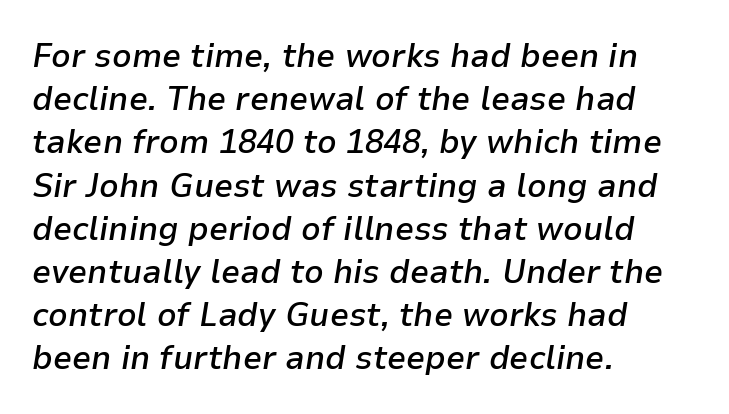
{"italic": "yes", "lean": "right", "slant_degrees": 9, "bold": "semi", "weight": "semibold", "width": "normal", "stroke_contrast": "low", "x_height": "medium", "monospaced": "no", "underline": "no", "align": "left", "line_spacing": "normal", "line_spacing_ratio": 1.27, "letter_spacing": "normal", "letter_spacing_em": 0.0, "glyph_px": 34}
